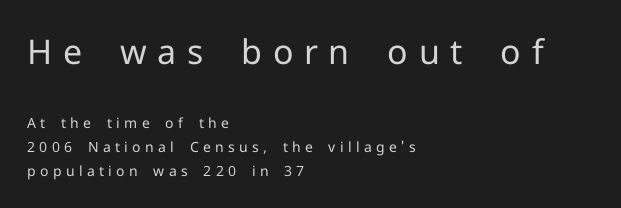
Q: Is the text bold? A: No.
Q: Is the text italic (slanted)? A: No, it is upright.
Q: Is the typeface a serif or a sans-serif typeface? A: Sans-serif.
Q: Is the text underlined? A: No.
Q: How is the paragraph aligned? A: Left-aligned.
Q: Is the spacing between letters normal or unusually wide? A: Unusually wide.
Q: Which block of text is set in a larger size, the first (top) or the second (bottom)? A: The first (top) one.
Q: Width (condensed, normal, or wide)? A: Normal.
Q: Stroke contrast? A: Low.
Q: x-height? A: Medium.
Q: Monospaced? A: No.
